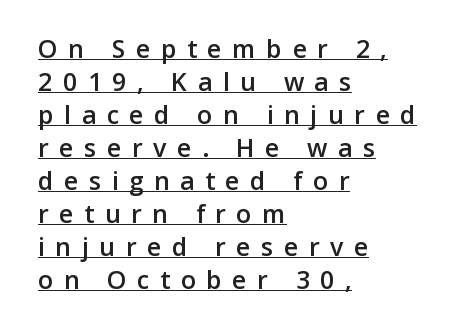
The image shows 25 px text type, upright; set left-aligned, normal line spacing (1.32x), unusually wide letter spacing (+0.42 em), underlined.
